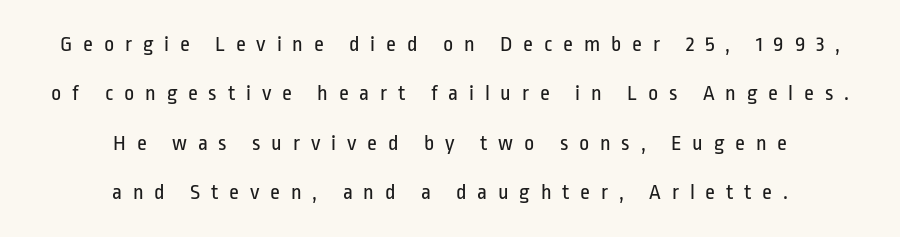
{"italic": "no", "bold": "no", "underline": "no", "align": "center", "line_spacing": "loose", "line_spacing_ratio": 2.24, "letter_spacing": "wide", "letter_spacing_em": 0.49, "glyph_px": 22}
